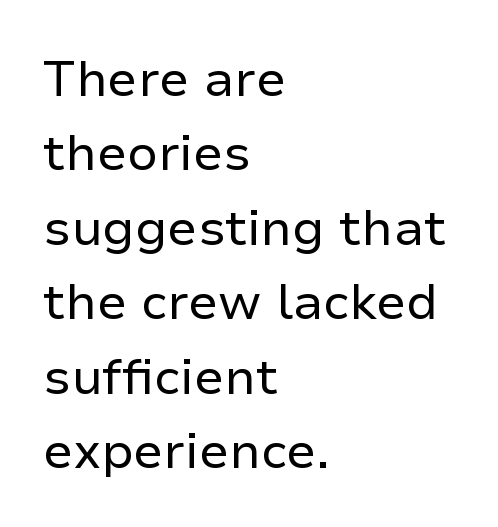
{"serif": "no", "italic": "no", "bold": "no", "weight": "regular", "width": "normal", "stroke_contrast": "low", "x_height": "medium", "monospaced": "no", "underline": "no", "align": "left", "line_spacing": "normal", "line_spacing_ratio": 1.49, "letter_spacing": "normal", "letter_spacing_em": 0.0, "glyph_px": 50}
